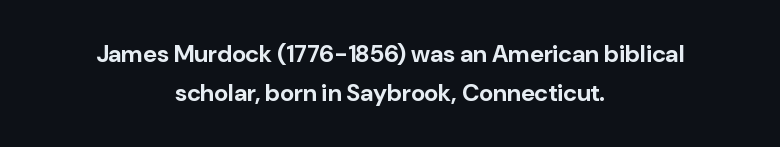
{"italic": "no", "bold": "yes", "underline": "no", "align": "center", "line_spacing": "normal", "line_spacing_ratio": 1.62, "letter_spacing": "normal", "letter_spacing_em": 0.0, "glyph_px": 24}
